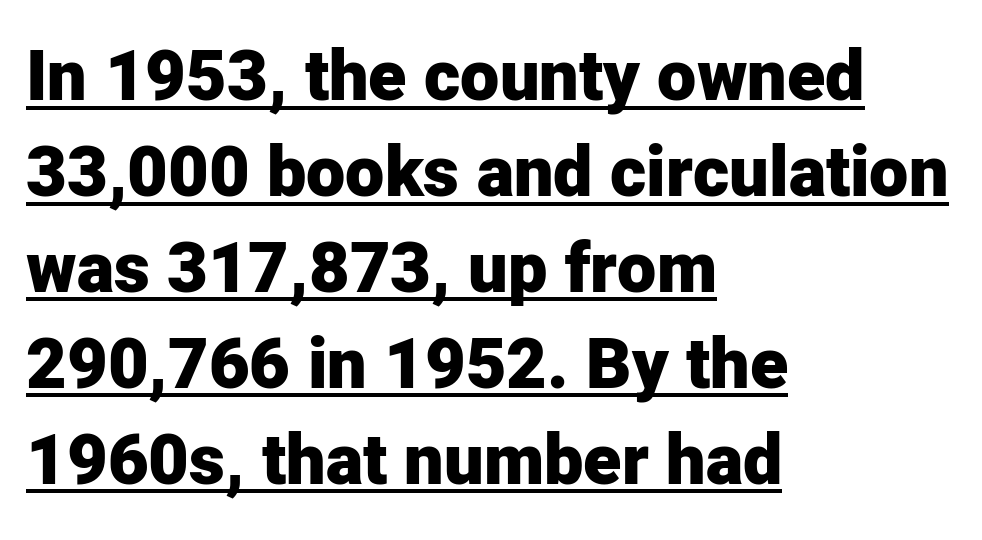
Horizontal bands of white between lines are of average thickness. If you drew a line through each stem, it would be perfectly vertical. Standard letterfit; no display-style spreading of the glyphs. You can see a thin bar hugging the bottom of the glyphs.
